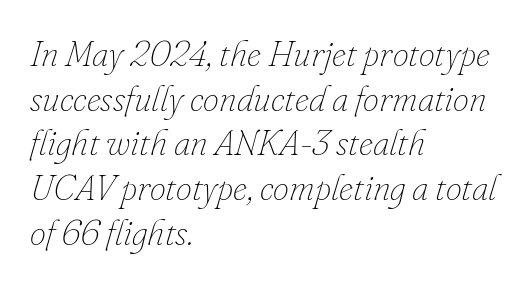
The image shows 36 px thin type, italic (leaning right); set left-aligned, line spacing 1.24x, normal letter spacing, not underlined; low stroke contrast and a small x-height.
